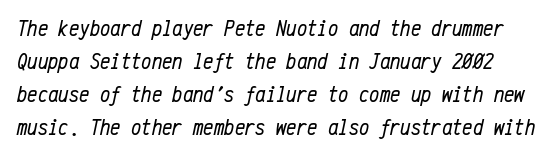
Q: Is the text bold? A: No.
Q: Is the text italic (slanted)? A: Yes, it leans right by about 12 degrees.
Q: Is the text underlined? A: No.
Q: Is the spacing between letters normal or unusually wide? A: Normal.
Q: Is the spacing between lines tight, normal or loose? A: Normal.
